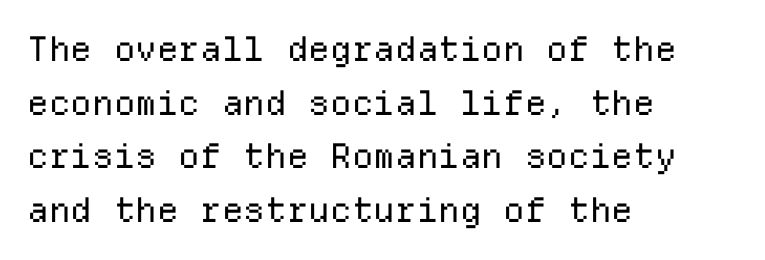
The image shows 34 px regular-weight sans-serif type, upright, monospaced; set left-aligned, normal line spacing (1.58x), normal letter spacing, not underlined; low stroke contrast and a medium x-height.
